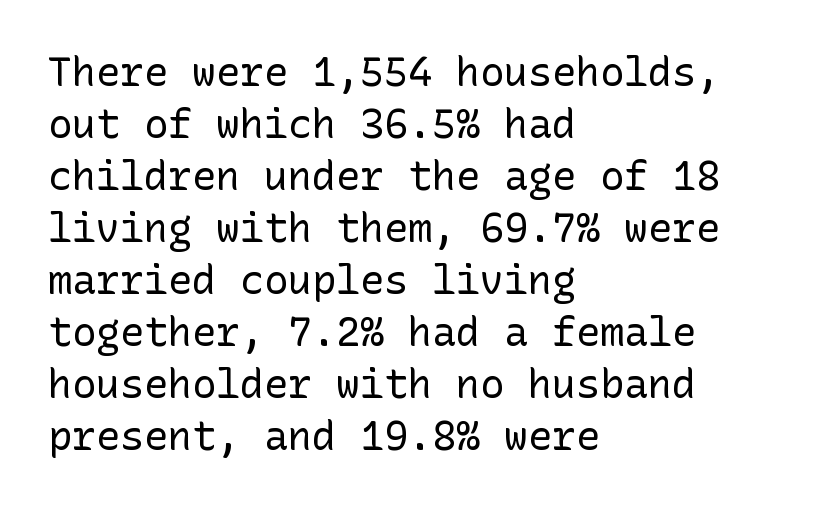
{"serif": "no", "italic": "no", "bold": "no", "weight": "regular", "width": "normal", "stroke_contrast": "low", "x_height": "medium", "underline": "no", "align": "left", "line_spacing": "normal", "line_spacing_ratio": 1.3, "letter_spacing": "normal", "letter_spacing_em": 0.0, "glyph_px": 40}
